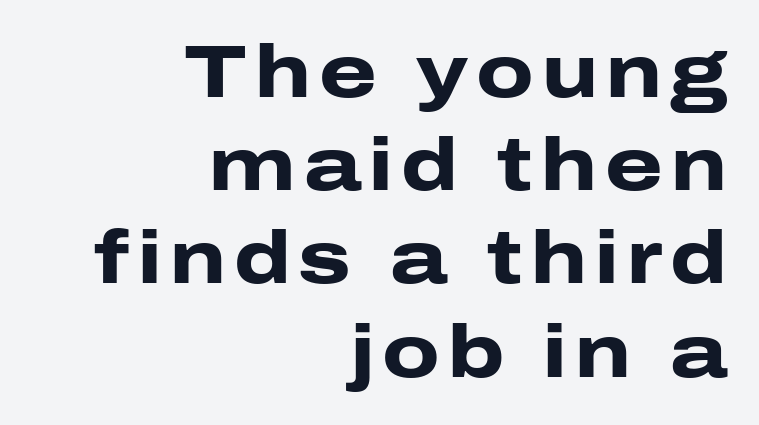
The rows are spaced the way most documents space them. Casual observation: everything's shoved over to the right. Clear beneath every line of the passage. Spacing verdict: proportional, widths tailored to each character. This is heavy type, rendered in bold. The font family rendered here belongs to the sans-serif group.
